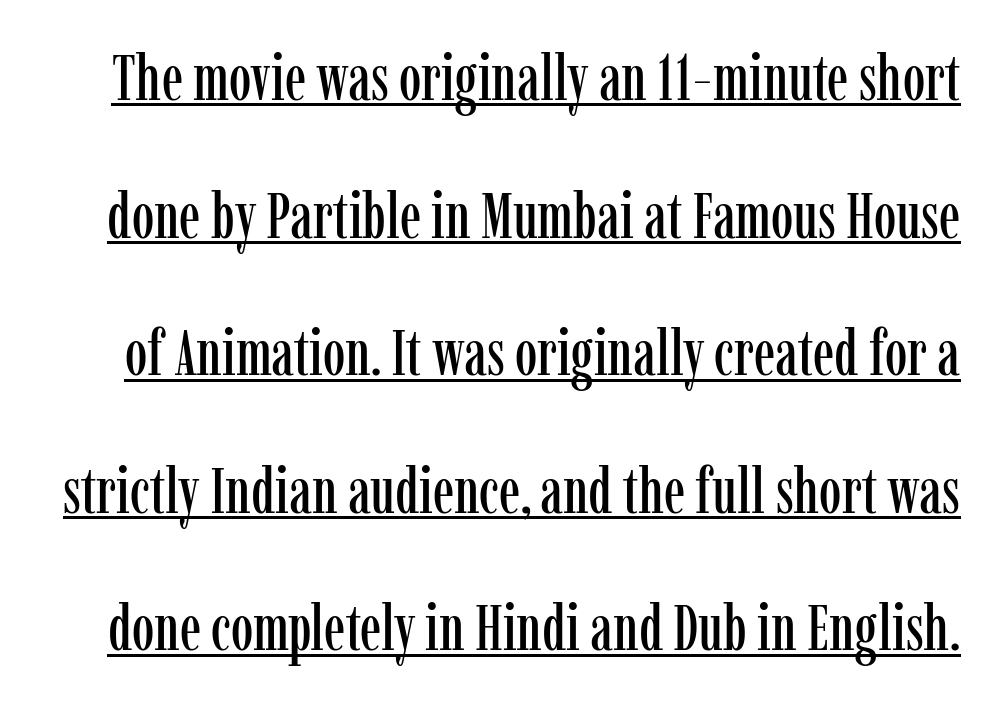
Q: Is the text italic (slanted)? A: No, it is upright.
Q: Is the typeface a serif or a sans-serif typeface? A: Serif.
Q: Is the text underlined? A: Yes.
Q: Is the spacing between letters normal or unusually wide? A: Normal.
Q: Is the spacing between lines tight, normal or loose? A: Loose.
Q: Width (condensed, normal, or wide)? A: Condensed.
Q: Stroke contrast? A: Low.
Q: x-height? A: Medium.
Q: Monospaced? A: No.
